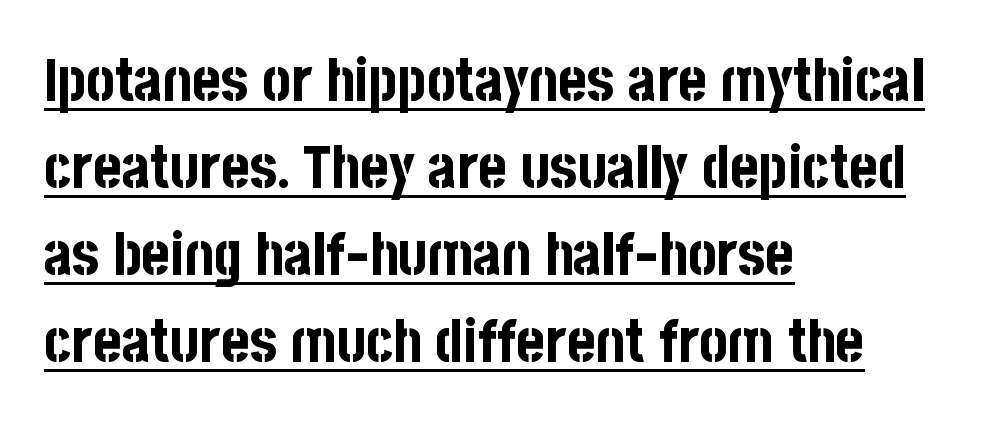
Q: Is the text bold? A: Yes.
Q: Is the text italic (slanted)? A: No, it is upright.
Q: Is the typeface a serif or a sans-serif typeface? A: Sans-serif.
Q: Is the text underlined? A: Yes.
Q: How is the paragraph aligned? A: Left-aligned.
Q: Is the spacing between letters normal or unusually wide? A: Normal.
Q: Is the spacing between lines tight, normal or loose? A: Normal.
Q: Width (condensed, normal, or wide)? A: Condensed.
Q: Stroke contrast? A: Low.
Q: x-height? A: Large.
Q: Monospaced? A: No.
